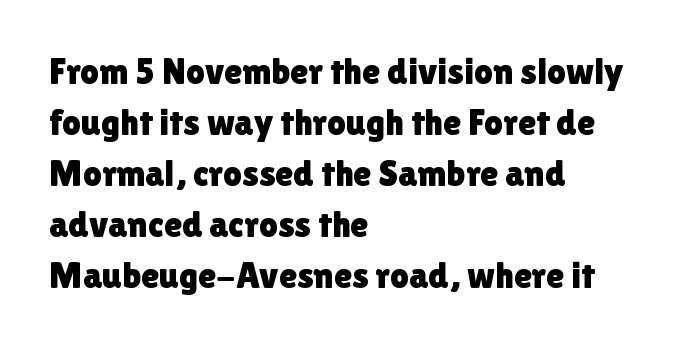
Q: Is the text italic (slanted)? A: No, it is upright.
Q: Is the typeface a serif or a sans-serif typeface? A: Sans-serif.
Q: Is the text underlined? A: No.
Q: How is the paragraph aligned? A: Left-aligned.
Q: Is the spacing between letters normal or unusually wide? A: Normal.
Q: Is the spacing between lines tight, normal or loose? A: Normal.
Q: Width (condensed, normal, or wide)? A: Normal.
Q: Stroke contrast? A: Low.
Q: x-height? A: Medium.
Q: Monospaced? A: No.
